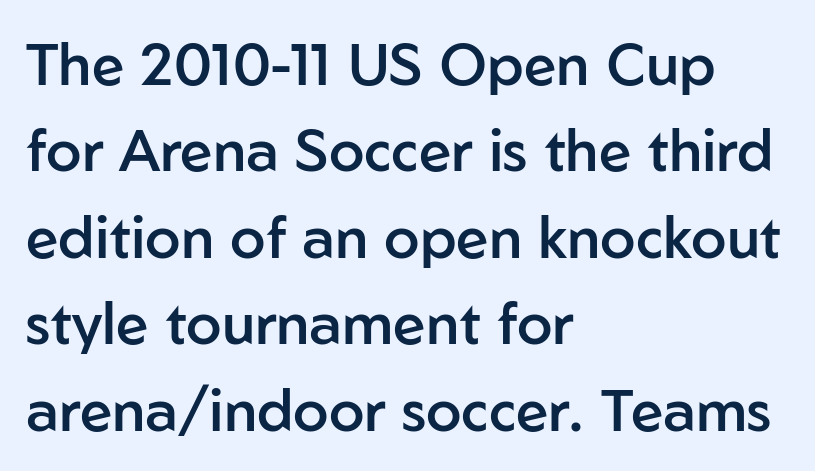
The image shows 58 px semibold sans-serif type, upright; set left-aligned, normal line spacing (1.49x), normal letter spacing, not underlined; low stroke contrast and a medium x-height.
